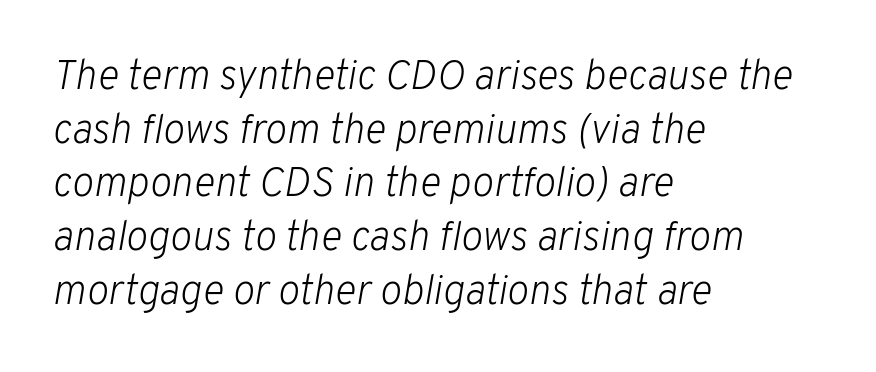
The image shows 41 px light type, italic (leaning right); set left-aligned, normal line spacing (1.31x), normal letter spacing, not underlined; low stroke contrast and a medium x-height.
